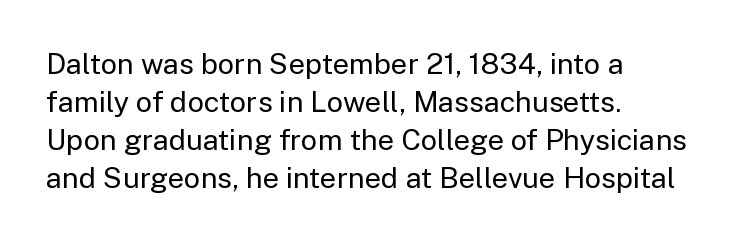
{"serif": "no", "italic": "no", "bold": "no", "weight": "regular", "width": "normal", "stroke_contrast": "low", "x_height": "medium", "monospaced": "no", "underline": "no", "align": "left", "line_spacing": "normal", "line_spacing_ratio": 1.31, "letter_spacing": "normal", "letter_spacing_em": 0.0, "glyph_px": 29}
